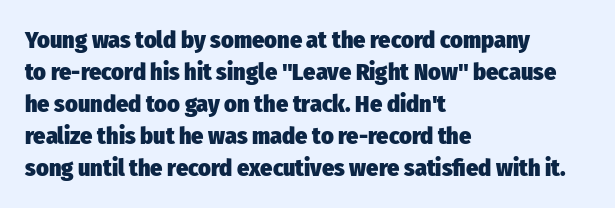
The image shows 24 px bold type, upright; set left-aligned, normal line spacing (1.33x), normal letter spacing, not underlined.
